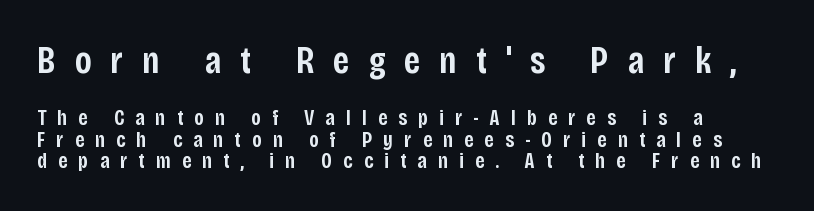
Visually the block forms a straight wall on the left and a jagged coastline on the right. Is this a fixed-width face? No — the glyphs have proportional, varying widths. The passage shown is semibold, sitting just below true bold. Honestly, the rows look squashed on top of each other. Note: larger setting up top, smaller setting below.
